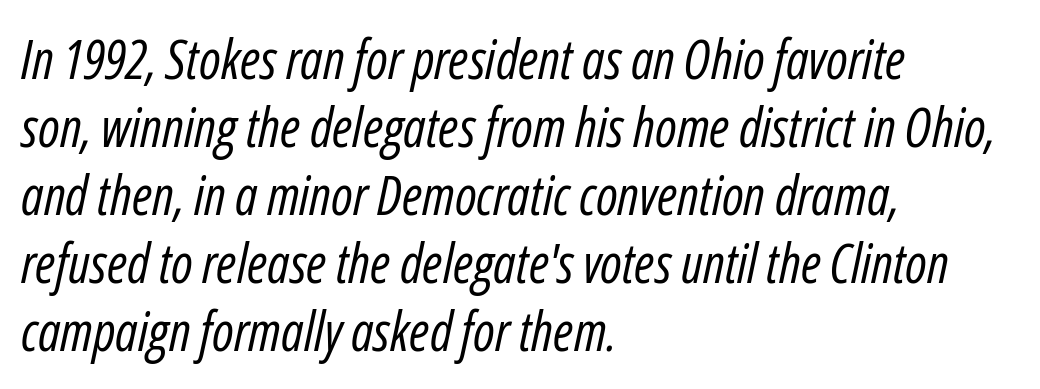
This sample has the flowing, uneven cadence of proportional lettering. Italic? Definitely — the glyphs are oblique. The weight tops out at a normal text grade. The space beneath each line is pristine and unruled. Letter spacing: default.
